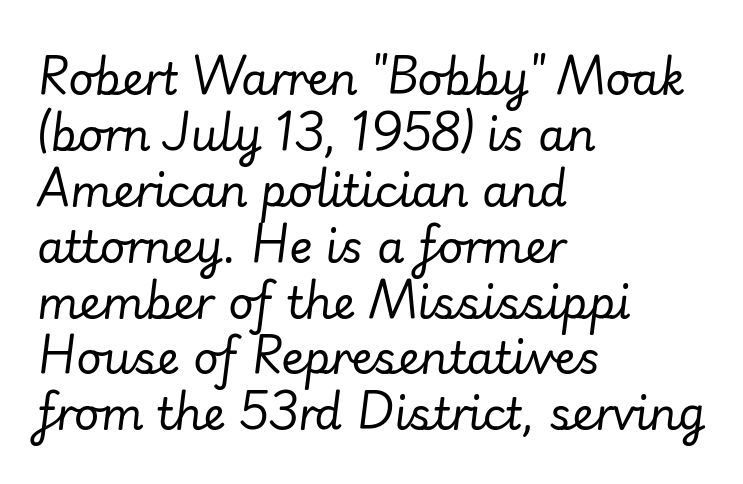
{"italic": "yes", "lean": "right", "slant_degrees": 7, "bold": "no", "weight": "regular", "width": "normal", "stroke_contrast": "low", "x_height": "small", "monospaced": "no", "underline": "no", "align": "left", "line_spacing": "normal", "line_spacing_ratio": 1.27, "letter_spacing": "normal", "letter_spacing_em": 0.0, "glyph_px": 44}
